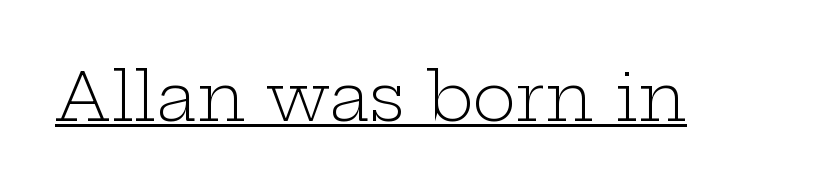
Q: Is the text bold? A: No.
Q: Is the text italic (slanted)? A: No, it is upright.
Q: Is the typeface a serif or a sans-serif typeface? A: Serif.
Q: Is the text underlined? A: Yes.
Q: Is the spacing between letters normal or unusually wide? A: Normal.
Q: Width (condensed, normal, or wide)? A: Wide.
Q: Stroke contrast? A: Low.
Q: x-height? A: Medium.
Q: Monospaced? A: No.
